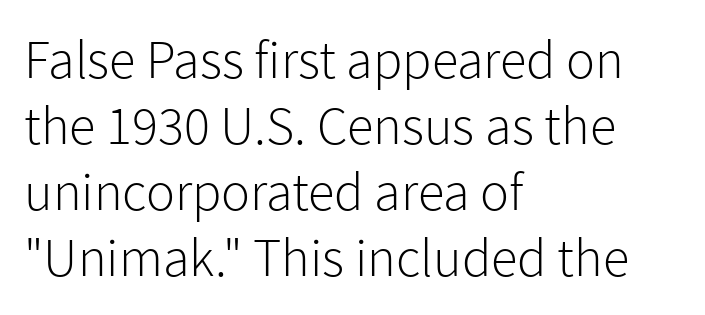
The image shows 54 px light sans-serif type, upright; set left-aligned, line spacing 1.22x, normal letter spacing, not underlined; low stroke contrast and a medium x-height.
